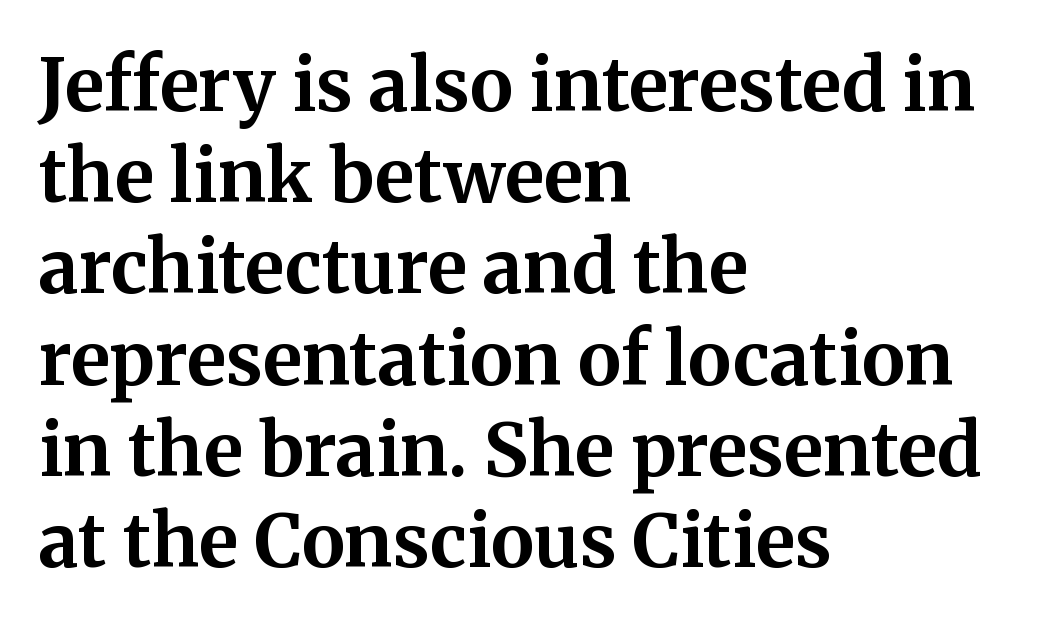
The image shows 73 px bold serif type, upright; set left-aligned, normal line spacing (1.25x), normal letter spacing, not underlined; medium stroke contrast and a medium x-height.
